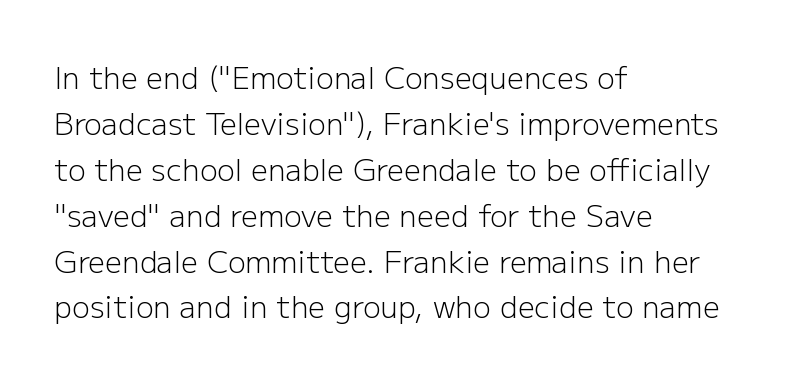
Think standard paragraph weight, or any step lighter than that. The face used here is rendered with its standard letterfit. Designer's note — italics off, roman on. A sans-serif font was chosen for this passage.
